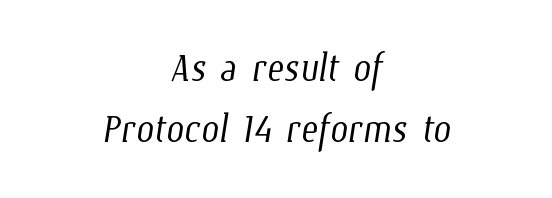
The image shows 51 px light, condensed type; set centered, line spacing 1.2x, normal letter spacing, not underlined; low stroke contrast and a medium x-height.
